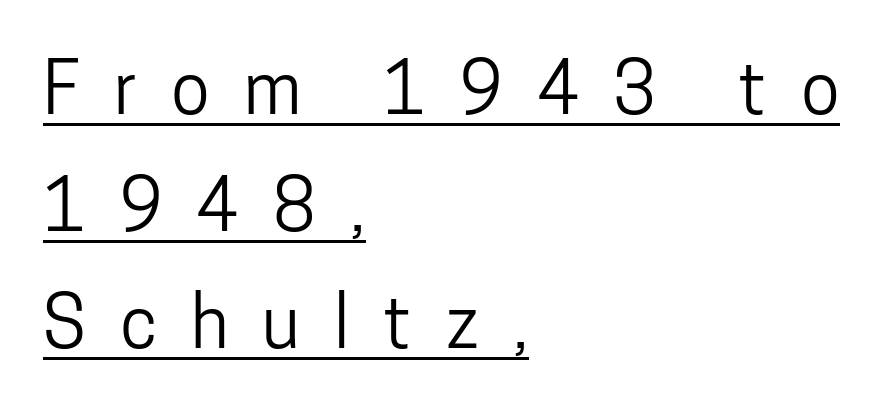
Q: Is the text italic (slanted)? A: No, it is upright.
Q: Is the typeface a serif or a sans-serif typeface? A: Sans-serif.
Q: Is the text underlined? A: Yes.
Q: How is the paragraph aligned? A: Left-aligned.
Q: Is the spacing between letters normal or unusually wide? A: Unusually wide.
Q: Is the spacing between lines tight, normal or loose? A: Normal.
Q: Width (condensed, normal, or wide)? A: Condensed.
Q: Stroke contrast? A: Low.
Q: x-height? A: Medium.
Q: Monospaced? A: No.
